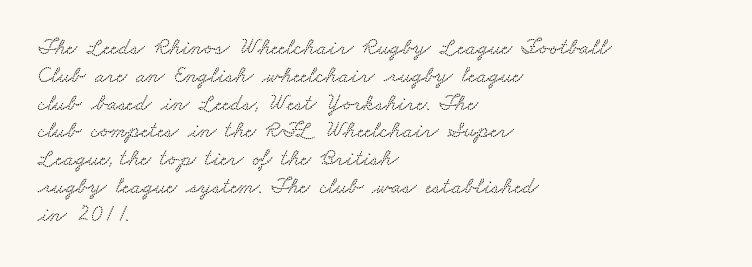
Q: Is the text underlined? A: No.
Q: How is the paragraph aligned? A: Left-aligned.
Q: Is the spacing between letters normal or unusually wide? A: Normal.
